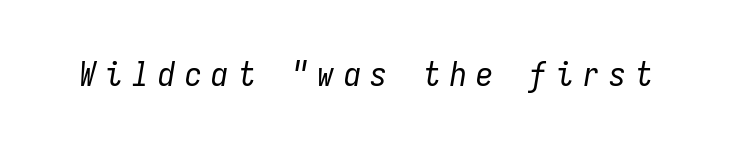
Q: Is the text bold? A: No.
Q: Is the text italic (slanted)? A: Yes, it leans right by about 9 degrees.
Q: Is the text underlined? A: No.
Q: Is the spacing between letters normal or unusually wide? A: Unusually wide.
Q: Width (condensed, normal, or wide)? A: Condensed.
Q: Stroke contrast? A: Low.
Q: x-height? A: Medium.
Q: Monospaced? A: Yes.
